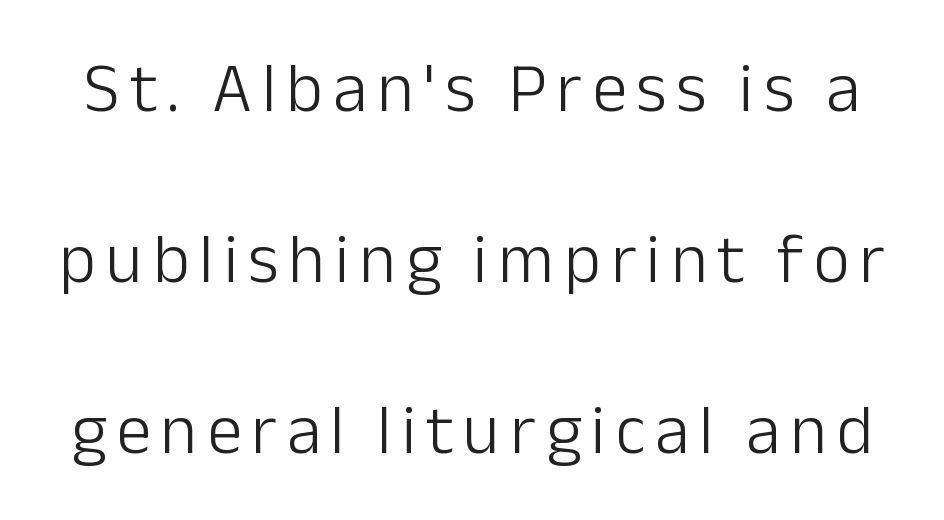
{"serif": "no", "italic": "no", "bold": "no", "weight": "light", "width": "normal", "stroke_contrast": "low", "x_height": "medium", "monospaced": "no", "underline": "no", "line_spacing": "loose", "line_spacing_ratio": 2.44, "glyph_px": 70}
